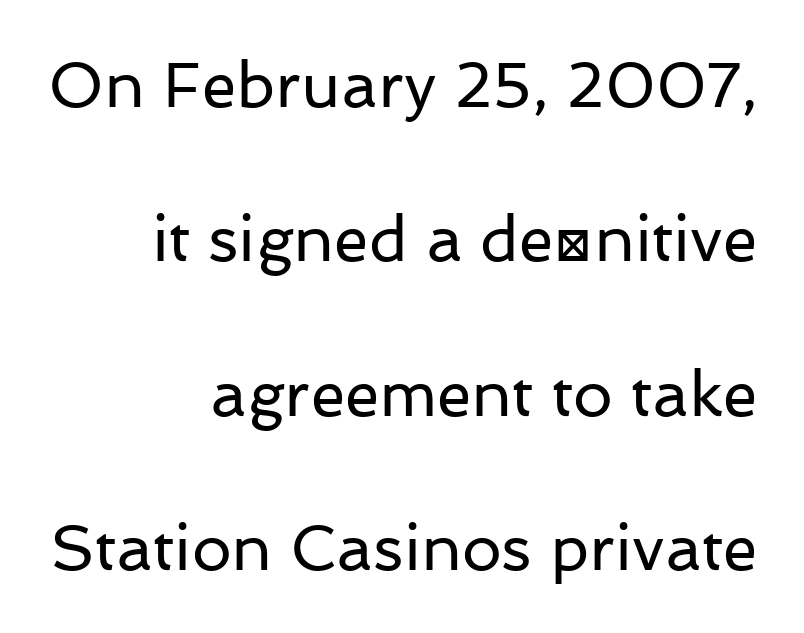
Q: Is the text bold? A: No.
Q: Is the text italic (slanted)? A: No, it is upright.
Q: Is the typeface a serif or a sans-serif typeface? A: Sans-serif.
Q: Is the text underlined? A: No.
Q: How is the paragraph aligned? A: Right-aligned.
Q: Is the spacing between letters normal or unusually wide? A: Normal.
Q: Is the spacing between lines tight, normal or loose? A: Loose.
Q: Width (condensed, normal, or wide)? A: Normal.
Q: Stroke contrast? A: Low.
Q: x-height? A: Medium.
Q: Monospaced? A: No.
